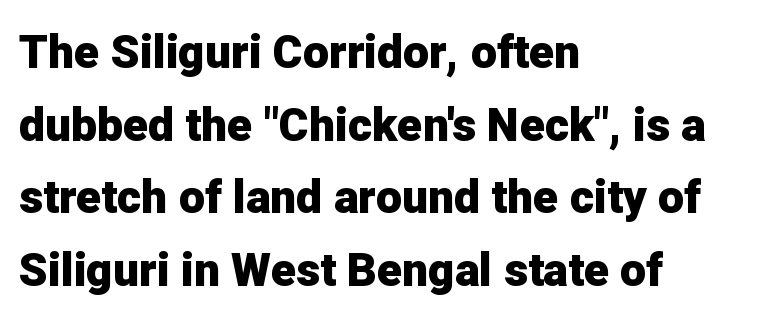
{"serif": "no", "italic": "no", "bold": "yes", "weight": "heavy", "width": "normal", "stroke_contrast": "low", "x_height": "medium", "monospaced": "no", "underline": "no", "align": "left", "line_spacing": "normal", "line_spacing_ratio": 1.58, "letter_spacing": "normal", "letter_spacing_em": 0.0, "glyph_px": 46}
